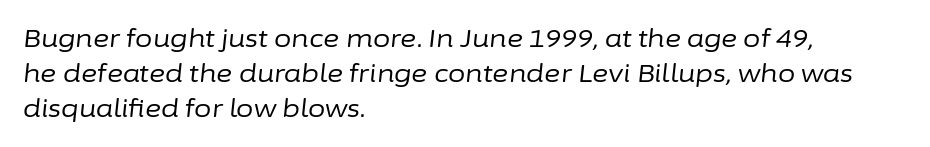
{"italic": "yes", "lean": "right", "slant_degrees": 6, "bold": "no", "underline": "no", "align": "left", "line_spacing": "normal", "line_spacing_ratio": 1.4, "letter_spacing": "normal", "letter_spacing_em": 0.0, "glyph_px": 25}
